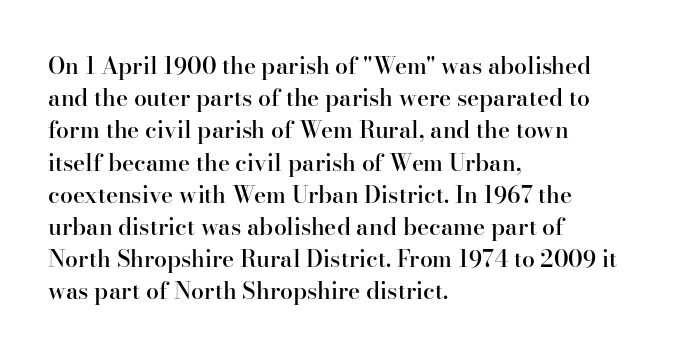
{"italic": "no", "bold": "semi", "underline": "no", "align": "left", "line_spacing": "normal", "line_spacing_ratio": 1.4, "letter_spacing": "normal", "letter_spacing_em": 0.0, "glyph_px": 23}
